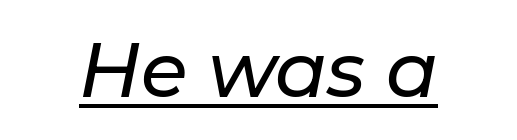
The image shows 76 px text type, italic (leaning right); set normal letter spacing, underlined; low stroke contrast and a medium x-height.
